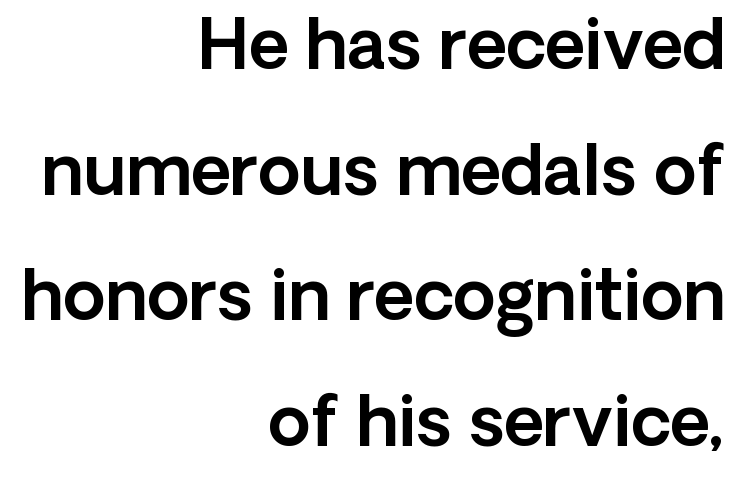
Q: Is the text italic (slanted)? A: No, it is upright.
Q: Is the typeface a serif or a sans-serif typeface? A: Sans-serif.
Q: Is the text underlined? A: No.
Q: How is the paragraph aligned? A: Right-aligned.
Q: Is the spacing between letters normal or unusually wide? A: Normal.
Q: Width (condensed, normal, or wide)? A: Normal.
Q: x-height? A: Medium.
Q: Monospaced? A: No.
